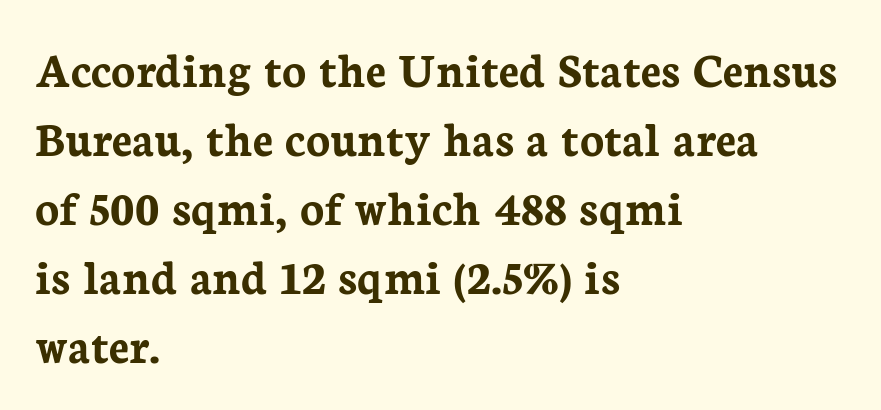
The image shows 50 px semibold serif type, upright; set left-aligned, normal line spacing (1.38x), normal letter spacing, not underlined; low stroke contrast and a medium x-height.
